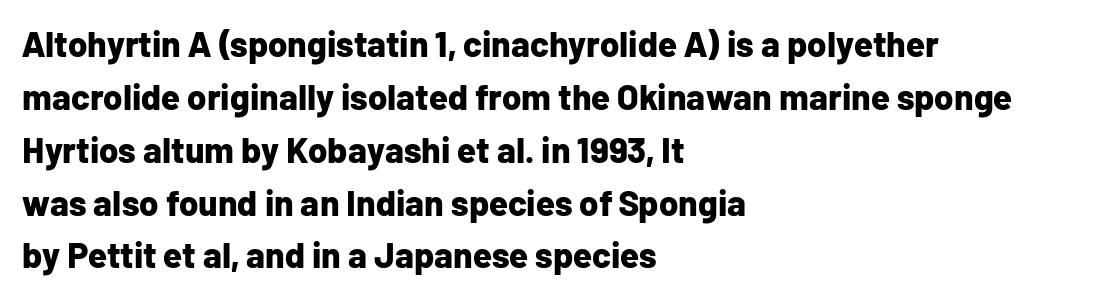
Ordinary non-slanted type is in use. The specimen omits any rule beneath the text block's lines. The typesetting leans heavy: a genuine bold. The letterforms sit shoulder to shoulder at normal distance. The face used here is proportionally spaced, like ordinary book or web type. In CSS terms this would be text-align: left.
